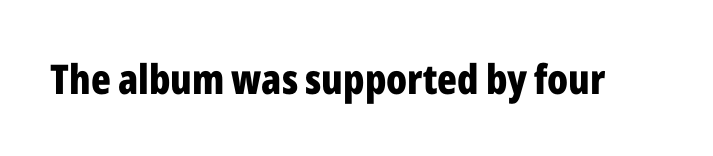
This rendering leaves character spacing at its baseline value. In terms of posture, this sample is upright. Grotesque or geometric, the face here clearly has no serifs. Heavy-handed strokes throughout: this text is bold. Think of a printed novel: that variable character pitch is what you see here. This rendering features lettering with no underline.
